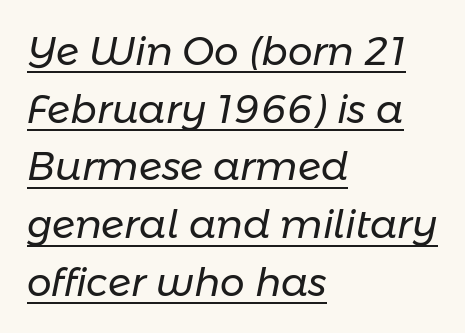
Q: Is the text bold? A: No.
Q: Is the text italic (slanted)? A: Yes, it leans right by about 11 degrees.
Q: Is the text underlined? A: Yes.
Q: How is the paragraph aligned? A: Left-aligned.
Q: Is the spacing between letters normal or unusually wide? A: Normal.
Q: Is the spacing between lines tight, normal or loose? A: Normal.
Q: Width (condensed, normal, or wide)? A: Normal.
Q: Stroke contrast? A: Low.
Q: x-height? A: Medium.
Q: Monospaced? A: No.
